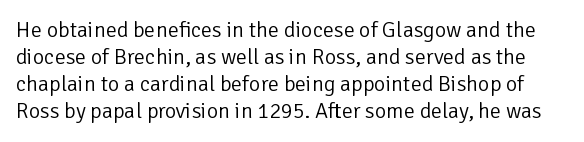
The image shows 22 px text type, upright; set line spacing 1.23x, normal letter spacing, not underlined.
